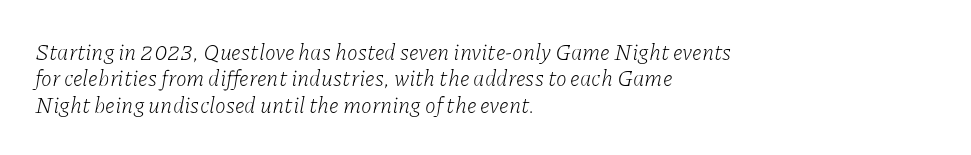
Q: Is the text bold? A: No.
Q: Is the text italic (slanted)? A: Yes, it leans right by about 11 degrees.
Q: Is the text underlined? A: No.
Q: How is the paragraph aligned? A: Left-aligned.
Q: Is the spacing between letters normal or unusually wide? A: Normal.
